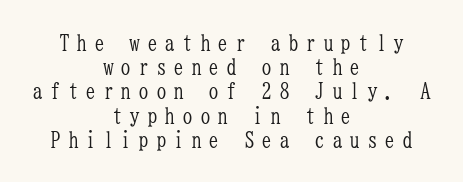
Q: Is the text bold? A: No.
Q: Is the text italic (slanted)? A: No, it is upright.
Q: Is the text underlined? A: No.
Q: How is the paragraph aligned? A: Centered.
Q: Is the spacing between letters normal or unusually wide? A: Unusually wide.
Q: Is the spacing between lines tight, normal or loose? A: Tight.
